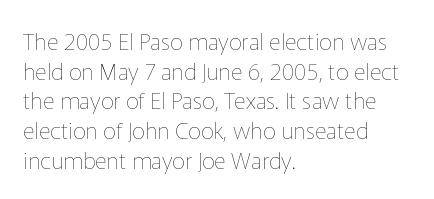
{"italic": "no", "bold": "no", "underline": "no", "align": "left", "line_spacing": "normal", "line_spacing_ratio": 1.29, "letter_spacing": "normal", "letter_spacing_em": 0.0, "glyph_px": 23}
